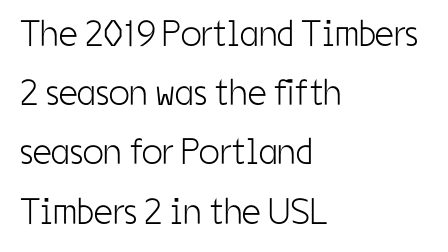
The image shows 37 px light, condensed sans-serif type, upright; set left-aligned, normal line spacing (1.6x), normal letter spacing, not underlined; low stroke contrast and a medium x-height.
